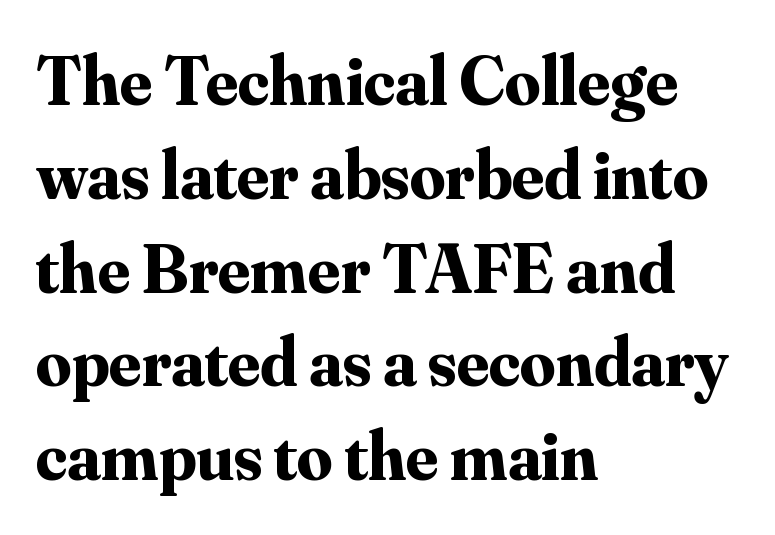
The image shows 70 px bold serif type, upright; set left-aligned, normal line spacing (1.34x), normal letter spacing, not underlined; medium stroke contrast and a small x-height.
